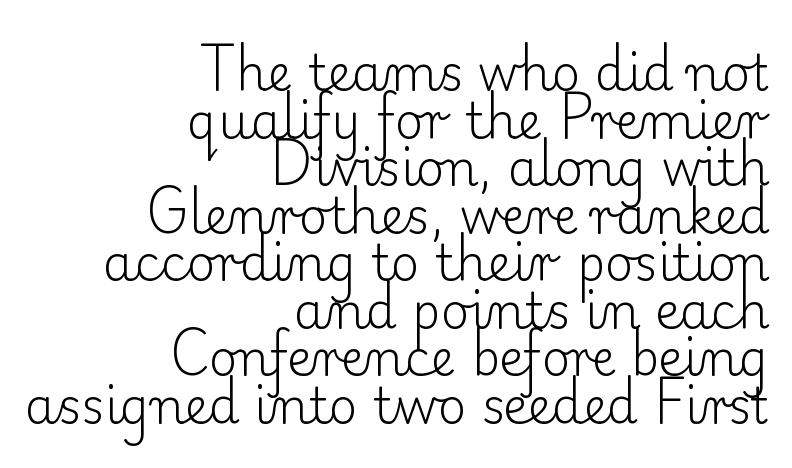
Summary of weight: not heavy and not bold. Reading down the block, your eye finds every line finishing at a fixed right position. Each row of text sits above clean, open space. You could not count columns in this text — the font is proportionally spaced. Unlike italic type, these characters show no tilt at all.
